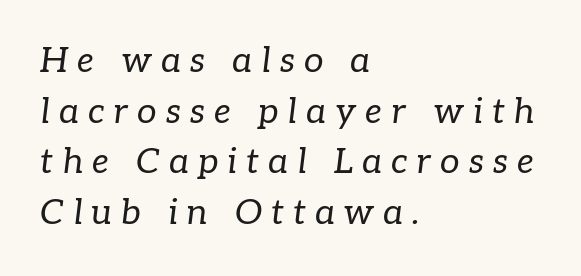
The vertical gap from one line to the next is medium. Caption: expanded tracking, letters set apart. Unmarked baselines from the first word to the last. This rendering uses left alignment, leaving the right contour irregular. What kind of face is this? One with serifs. The specimen reads as italic at a glance.
